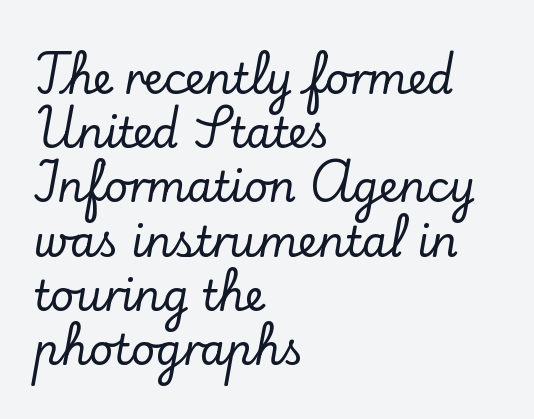
Proportional: the letters do not fall into vertical columns. This sample is left-justified, so line endings fall wherever the words run out. Each letter's strokes conclude with small projecting serifs. Descenders hang freely into open space.
